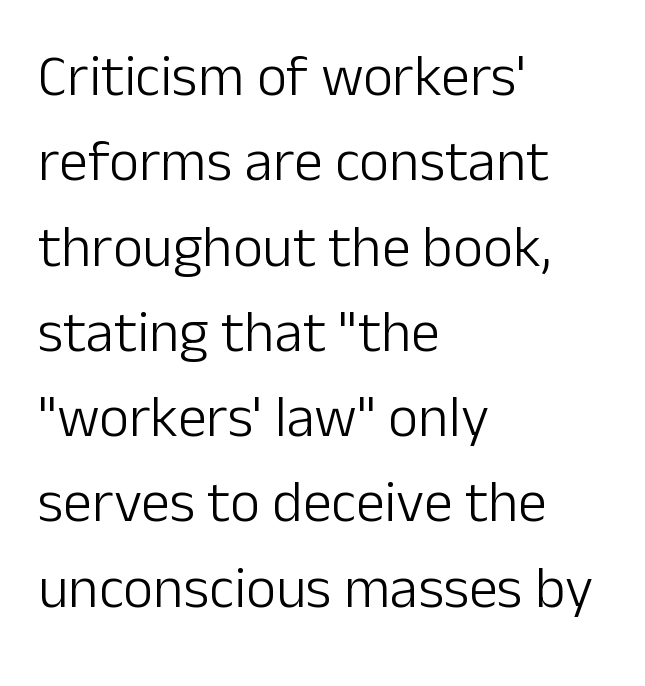
What stands out about the letter spacing? Nothing — it is the standard amount. Character widths vary here, with narrow letters taking less room than wide ones. In terms of letterform style, serifs are entirely absent. The weight tops out at a normal text grade. The ragged edge is on the right, which tells us the setting is flush left.
